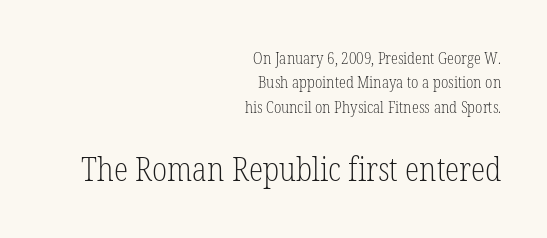
Font category for this specimen: serif. No word sits above an underline. The rendering uses natural spacing where letterforms have individual widths. The designer left line spacing at the default.
